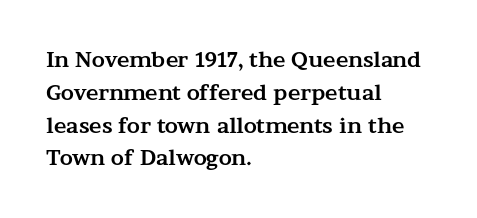
The image shows 21 px bold type, upright; set left-aligned, normal line spacing (1.56x), normal letter spacing, not underlined.
